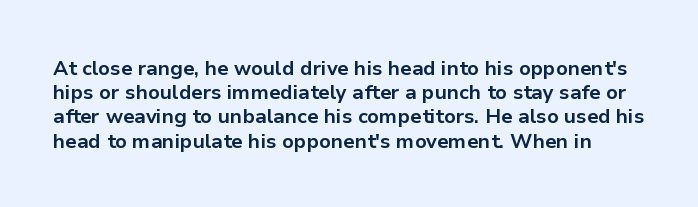
Q: Is the text bold? A: Yes.
Q: Is the text italic (slanted)? A: No, it is upright.
Q: Is the text underlined? A: No.
Q: Is the spacing between letters normal or unusually wide? A: Normal.
